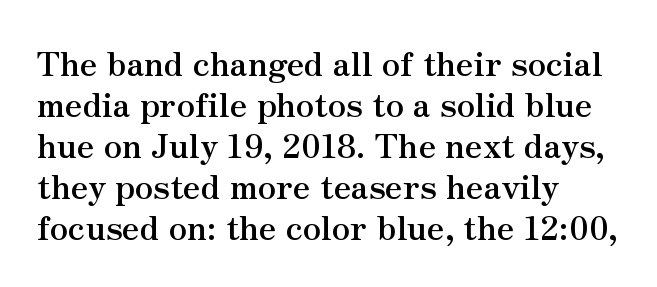
Emphasis by weight is at full strength: bold. This is the regular roman posture of the typeface. Where is the straight margin? On the left. Check under the words: just untouched page. Varying glyph widths throughout — classic text-font behaviour. Look at the tracking — it's just the regular setting, nothing added.
